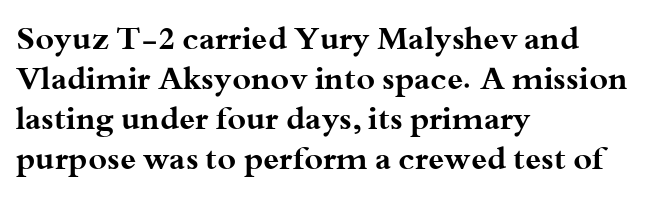
Notice how the stems are strictly vertical — no italics here. This sample uses a serif face. Successive baselines arrive at the customary interval. Default kerning and tracking; the words read as compact shapes.
